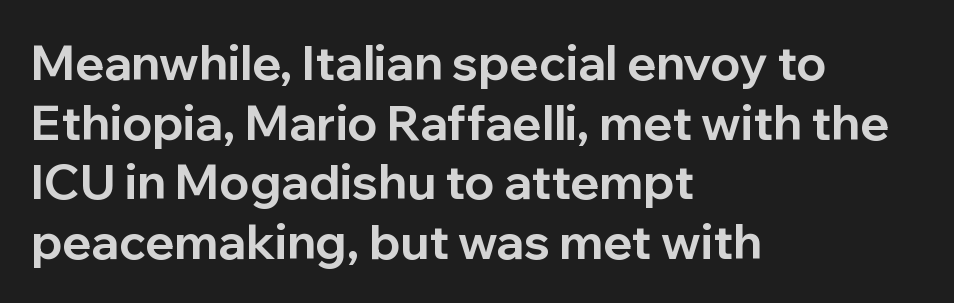
The image shows 48 px bold sans-serif type, upright; set left-aligned, line spacing 1.24x, normal letter spacing, not underlined; low stroke contrast and a medium x-height.
